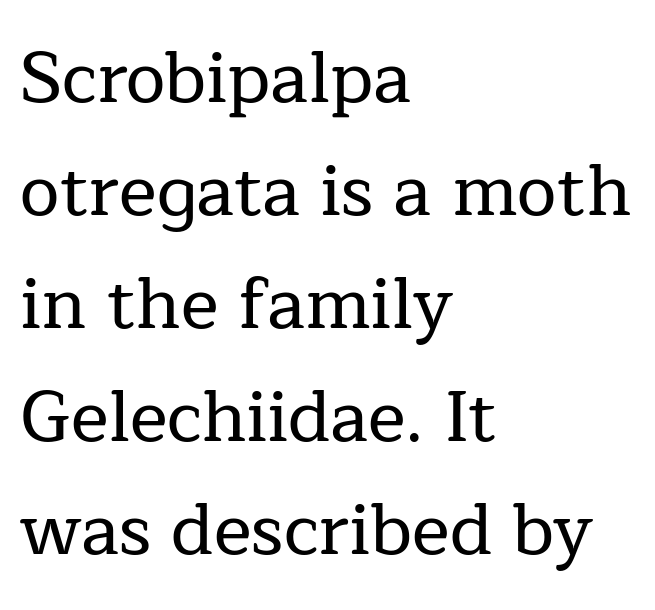
The image shows 71 px serif type, upright; set left-aligned, normal line spacing (1.59x), normal letter spacing, not underlined; low stroke contrast and a medium x-height.
